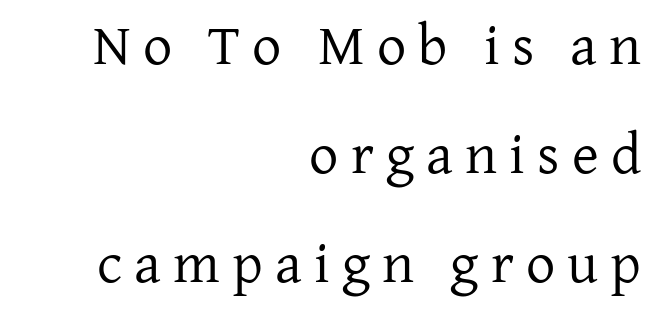
Q: Is the text bold? A: No.
Q: Is the text italic (slanted)? A: No, it is upright.
Q: Is the typeface a serif or a sans-serif typeface? A: Serif.
Q: Is the text underlined? A: No.
Q: How is the paragraph aligned? A: Right-aligned.
Q: Is the spacing between letters normal or unusually wide? A: Unusually wide.
Q: Width (condensed, normal, or wide)? A: Normal.
Q: Stroke contrast? A: Low.
Q: x-height? A: Medium.
Q: Monospaced? A: No.
